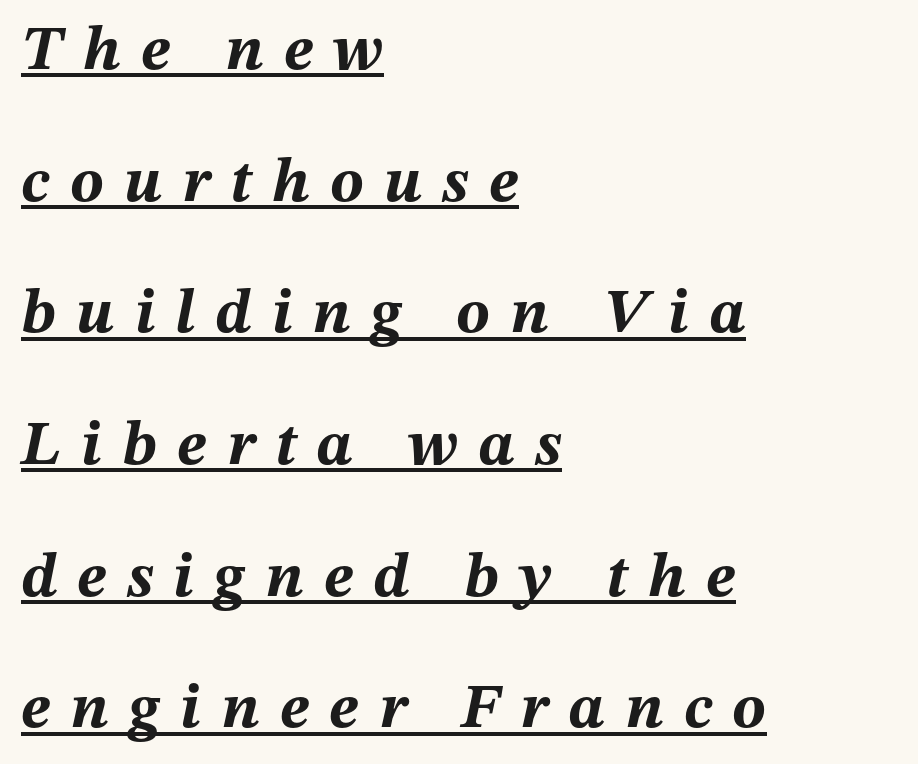
{"italic": "yes", "lean": "right", "slant_degrees": 12, "bold": "yes", "weight": "bold", "width": "normal", "stroke_contrast": "medium", "x_height": "medium", "monospaced": "no", "underline": "yes", "align": "left", "line_spacing": "loose", "line_spacing_ratio": 2.09, "letter_spacing": "wide", "letter_spacing_em": 0.32, "glyph_px": 63}
